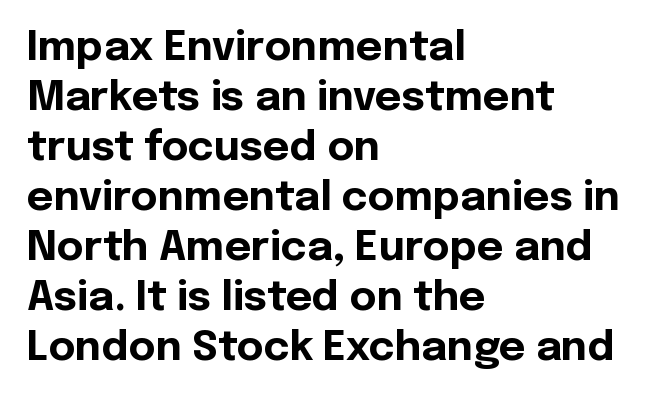
Q: Is the text bold? A: Yes.
Q: Is the text italic (slanted)? A: No, it is upright.
Q: Is the typeface a serif or a sans-serif typeface? A: Sans-serif.
Q: Is the text underlined? A: No.
Q: How is the paragraph aligned? A: Left-aligned.
Q: Is the spacing between letters normal or unusually wide? A: Normal.
Q: Width (condensed, normal, or wide)? A: Normal.
Q: x-height? A: Medium.
Q: Monospaced? A: No.
